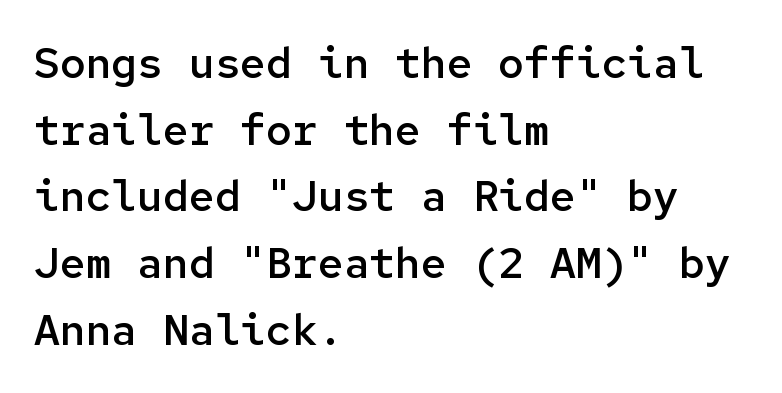
Where is the straight margin? On the left. Each letter, wide or thin by design, is forced into the same width here. If you measured baseline to baseline, you'd find a middling distance. A sans-serif font was chosen for this passage.
